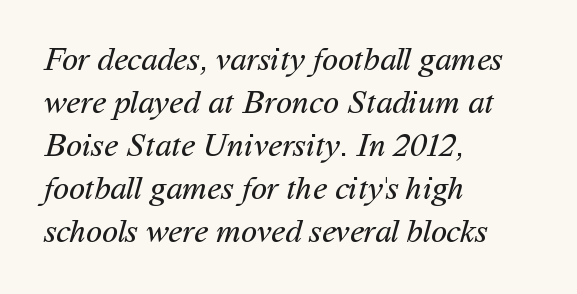
Q: Is the text bold? A: No.
Q: Is the typeface a serif or a sans-serif typeface? A: Sans-serif.
Q: Is the text underlined? A: No.
Q: How is the paragraph aligned? A: Left-aligned.
Q: Is the spacing between letters normal or unusually wide? A: Normal.
Q: Is the spacing between lines tight, normal or loose? A: Normal.
Q: Width (condensed, normal, or wide)? A: Normal.
Q: Stroke contrast? A: Medium.
Q: x-height? A: Medium.
Q: Monospaced? A: No.
